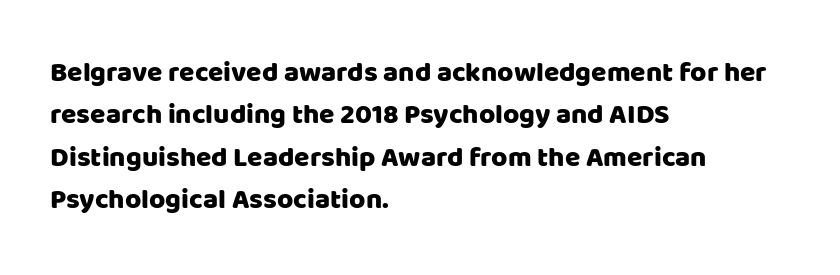
{"serif": "no", "italic": "no", "width": "normal", "stroke_contrast": "low", "x_height": "large", "monospaced": "no", "underline": "no", "align": "left", "line_spacing": "normal", "line_spacing_ratio": 1.51, "letter_spacing": "normal", "letter_spacing_em": 0.0, "glyph_px": 28}
